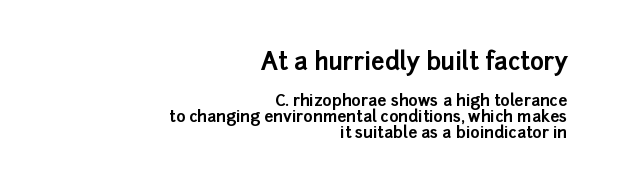
{"italic": "no", "bold": "yes", "underline": "no", "align": "right", "line_spacing": "tight", "line_spacing_ratio": 0.97, "letter_spacing": "normal", "letter_spacing_em": 0.0, "larger_block": "first", "size_ratio": 1.5, "glyph_px": 24}
